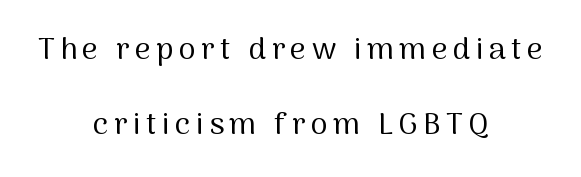
{"serif": "no", "italic": "no", "bold": "no", "weight": "regular", "width": "normal", "stroke_contrast": "medium", "x_height": "medium", "monospaced": "no", "underline": "no", "align": "center", "line_spacing": "loose", "line_spacing_ratio": 2.41, "glyph_px": 31}
